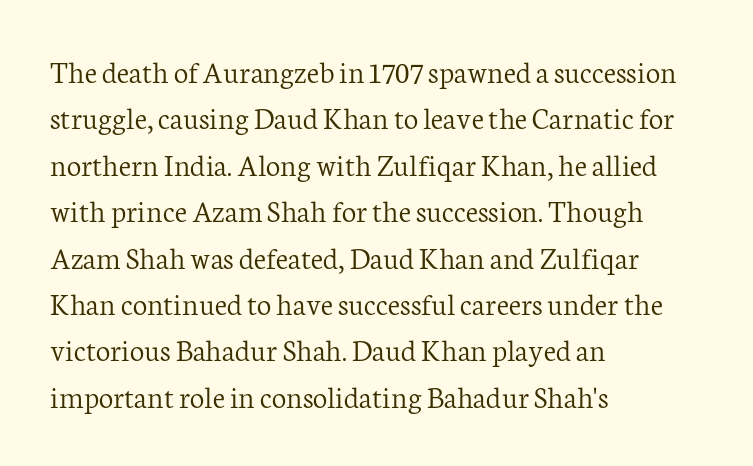
The image shows 32 px light serif type, upright; set left-aligned, normal line spacing (1.45x), normal letter spacing, not underlined; low stroke contrast and a medium x-height.
